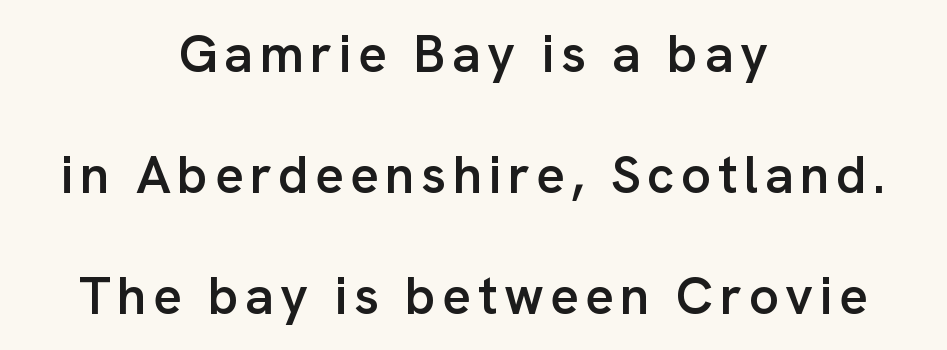
The image shows 53 px semibold sans-serif type, upright; set centered, loose line spacing (2.28x), not underlined; low stroke contrast and a medium x-height.
